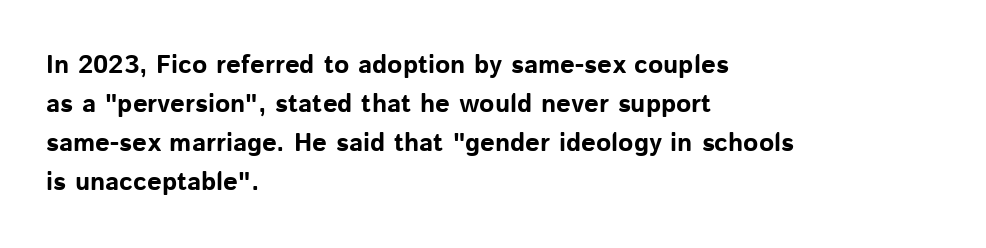
Q: Is the text bold? A: Yes.
Q: Is the text italic (slanted)? A: No, it is upright.
Q: Is the text underlined? A: No.
Q: How is the paragraph aligned? A: Left-aligned.
Q: Is the spacing between letters normal or unusually wide? A: Normal.
Q: Is the spacing between lines tight, normal or loose? A: Normal.
